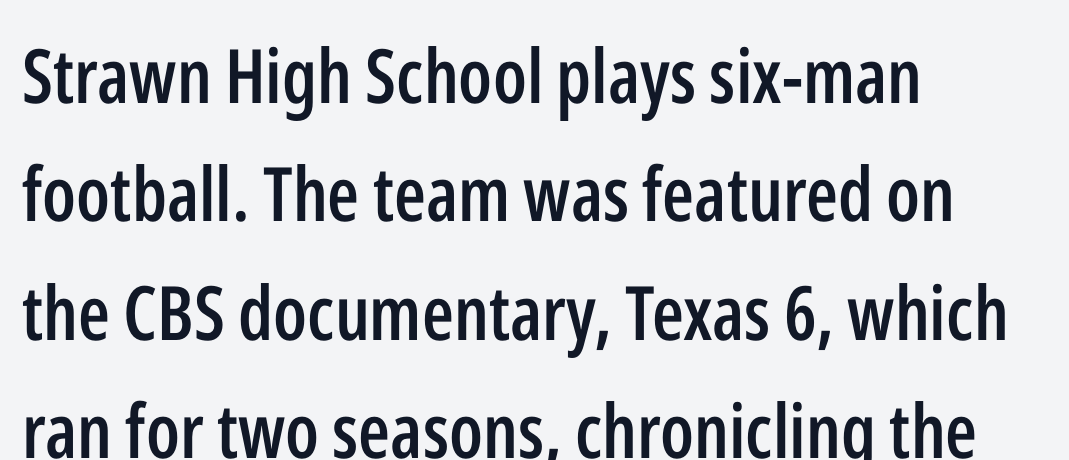
Q: Is the text bold? A: Semi-bold.
Q: Is the text italic (slanted)? A: No, it is upright.
Q: Is the typeface a serif or a sans-serif typeface? A: Sans-serif.
Q: Is the text underlined? A: No.
Q: How is the paragraph aligned? A: Left-aligned.
Q: Is the spacing between letters normal or unusually wide? A: Normal.
Q: Is the spacing between lines tight, normal or loose? A: Normal.
Q: Width (condensed, normal, or wide)? A: Condensed.
Q: Stroke contrast? A: Low.
Q: x-height? A: Medium.
Q: Monospaced? A: No.
